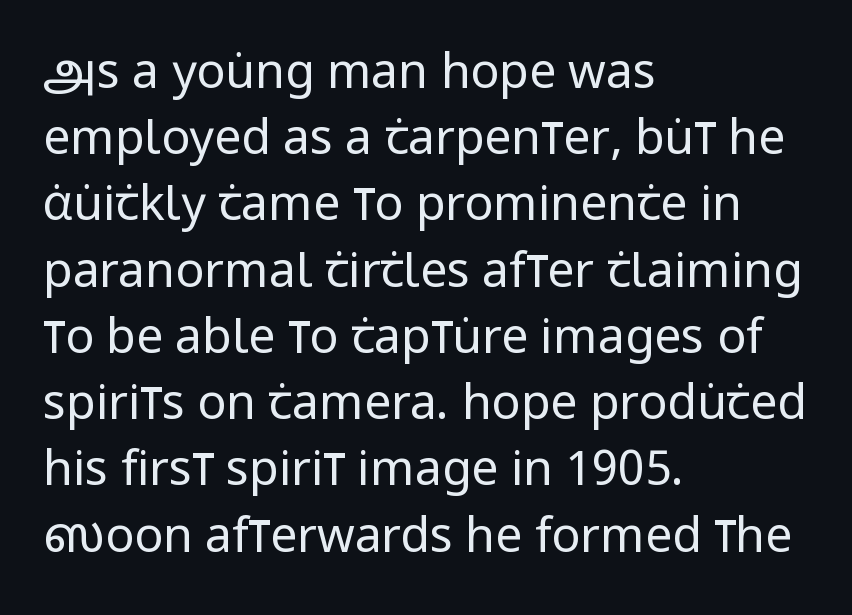
Q: Is the text bold? A: No.
Q: Is the text italic (slanted)? A: No, it is upright.
Q: Is the typeface a serif or a sans-serif typeface? A: Sans-serif.
Q: Is the text underlined? A: No.
Q: How is the paragraph aligned? A: Left-aligned.
Q: Is the spacing between letters normal or unusually wide? A: Normal.
Q: Is the spacing between lines tight, normal or loose? A: Normal.
Q: Width (condensed, normal, or wide)? A: Condensed.
Q: Stroke contrast? A: Low.
Q: x-height? A: Large.
Q: Monospaced? A: No.
